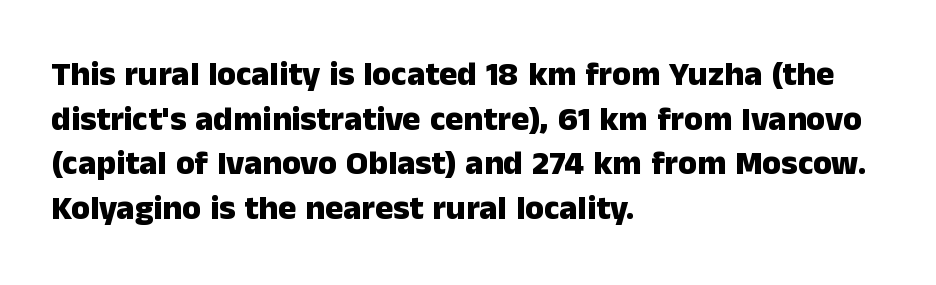
Inter-character spacing is left at the font's built-in metrics. Honestly, there is no underline to notice here at all. One glance says typical: line gaps are just what's usual. Posture: upright roman. Strokes here are thick enough to call this a true bold.
